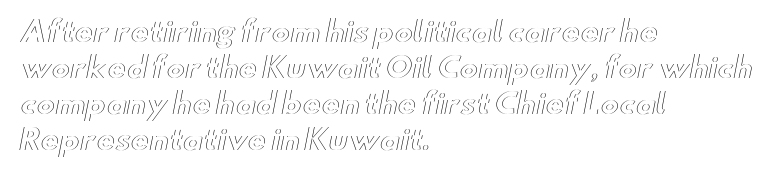
Honestly, the row spacing looks completely unremarkable. This rendering features lettering with no underline. The lines in this sample share a left origin and differ only in where they stop. Is the letter spacing exaggerated? No — it looks like the ordinary default.
